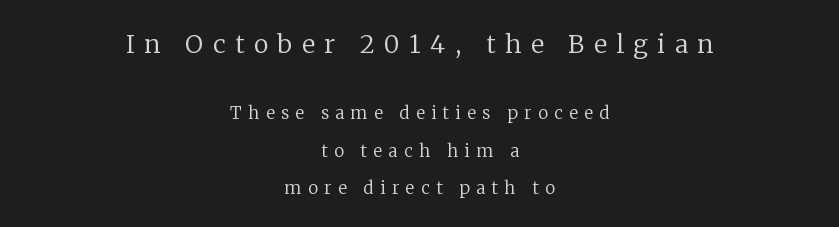
The image shows 25 px text type, upright; set centered, loose line spacing (2.18x), unusually wide letter spacing (+0.38 em), not underlined; the first (top) block is 1.47x larger.
